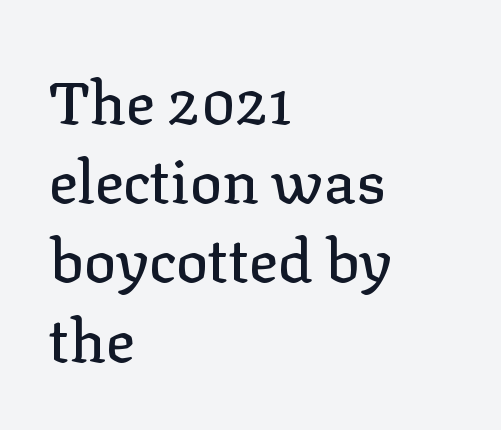
{"serif": "yes", "italic": "no", "width": "normal", "stroke_contrast": "low", "x_height": "medium", "monospaced": "no", "underline": "no", "align": "left", "line_spacing": "normal", "line_spacing_ratio": 1.32, "letter_spacing": "normal", "letter_spacing_em": 0.0, "glyph_px": 60}
